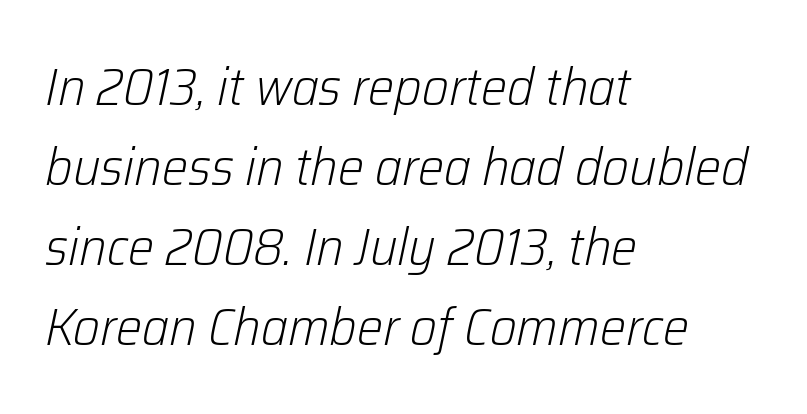
{"italic": "yes", "lean": "right", "slant_degrees": 12, "bold": "no", "weight": "light", "width": "normal", "stroke_contrast": "low", "x_height": "medium", "monospaced": "no", "underline": "no", "align": "left", "line_spacing": "normal", "line_spacing_ratio": 1.54, "letter_spacing": "normal", "letter_spacing_em": 0.0, "glyph_px": 52}
